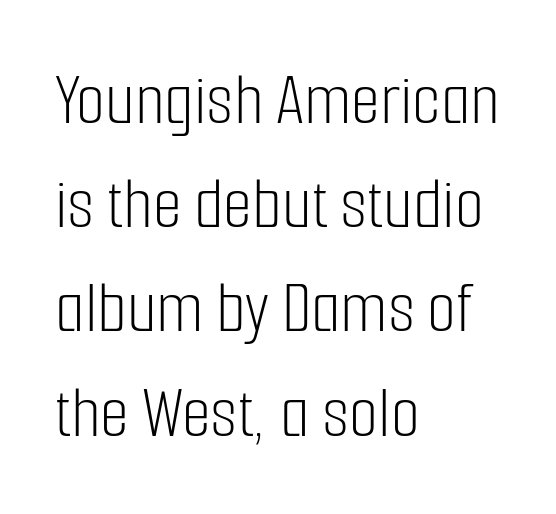
The type family on display is of the sans-serif kind. The face used here is proportionally spaced, like ordinary book or web type. The weight would be labelled regular, book, light, or lighter still. This sample keeps an unexceptional amount of space between lines. Ordinary non-slanted type is in use. In CSS terms this would be text-align: left.
